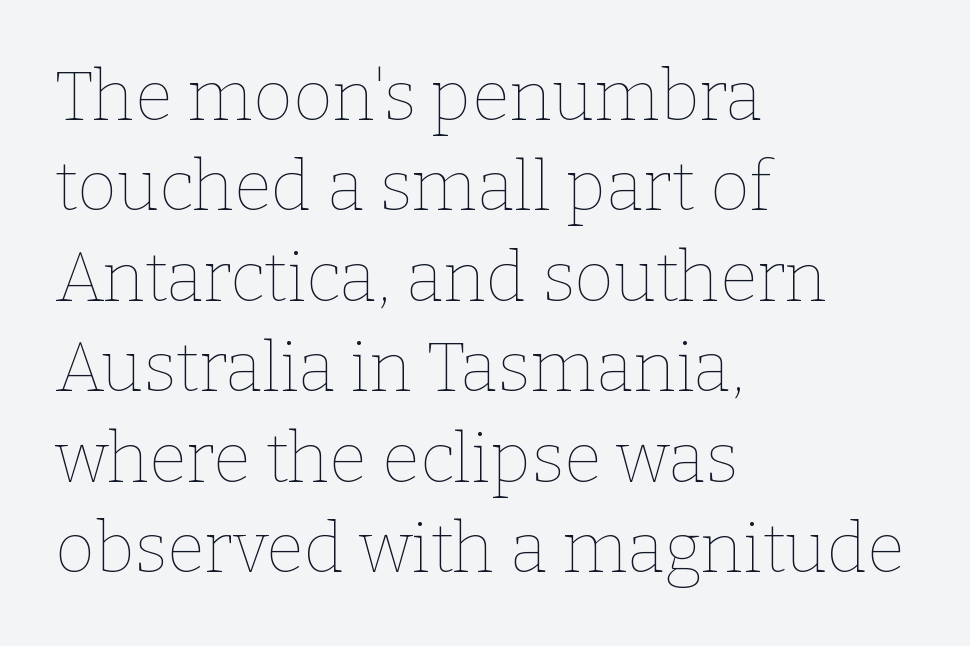
Q: Is the text bold? A: No.
Q: Is the text italic (slanted)? A: No, it is upright.
Q: Is the text underlined? A: No.
Q: How is the paragraph aligned? A: Left-aligned.
Q: Is the spacing between letters normal or unusually wide? A: Normal.
Q: Is the spacing between lines tight, normal or loose? A: Normal.
Q: Width (condensed, normal, or wide)? A: Normal.
Q: Stroke contrast? A: Low.
Q: x-height? A: Medium.
Q: Monospaced? A: No.
